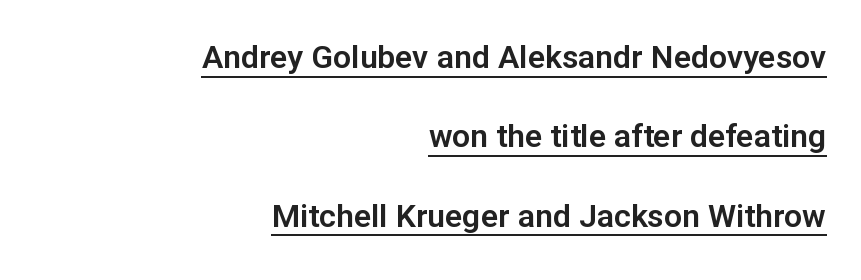
{"serif": "no", "italic": "no", "width": "normal", "stroke_contrast": "low", "x_height": "medium", "monospaced": "no", "underline": "yes", "align": "right", "line_spacing": "loose", "line_spacing_ratio": 2.48, "letter_spacing": "normal", "letter_spacing_em": 0.0, "glyph_px": 32}
